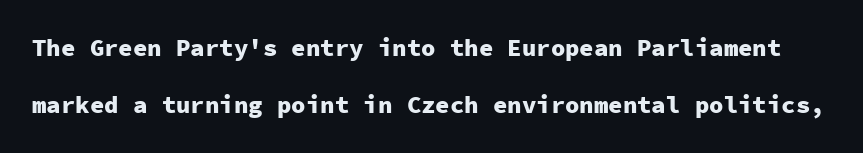
How are the letters spaced? Ordinarily, with no added tracking. A dark, heavy texture on the line: the type is bold. Quick note: not italic, upright. Unmarked baselines from the first word to the last.
